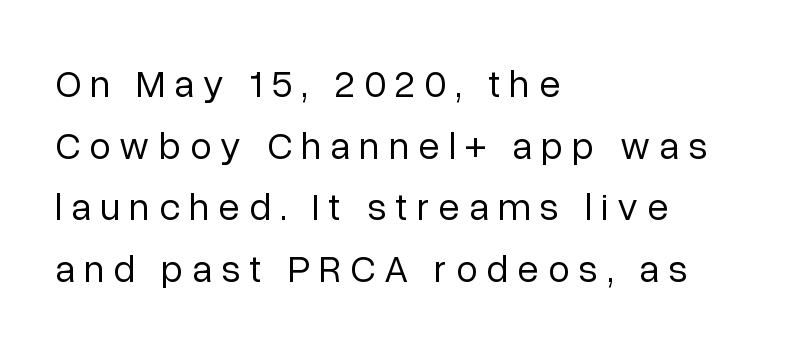
Q: Is the text bold? A: No.
Q: Is the text italic (slanted)? A: No, it is upright.
Q: Is the typeface a serif or a sans-serif typeface? A: Sans-serif.
Q: Is the text underlined? A: No.
Q: How is the paragraph aligned? A: Left-aligned.
Q: Is the spacing between letters normal or unusually wide? A: Unusually wide.
Q: Is the spacing between lines tight, normal or loose? A: Normal.
Q: Width (condensed, normal, or wide)? A: Normal.
Q: Stroke contrast? A: Low.
Q: x-height? A: Medium.
Q: Monospaced? A: No.
